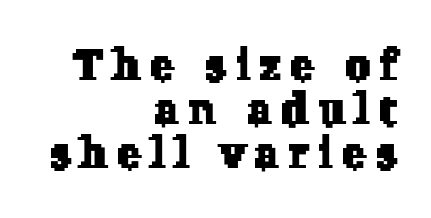
In terms of leading, this rendering errs on the cramped side. Descenders hang freely into open space. Short and long lines alike share a common ending point at right. Proportional: the letters do not fall into vertical columns. Font category for this specimen: serif. A typesetter would call this heavily tracked-out type.
